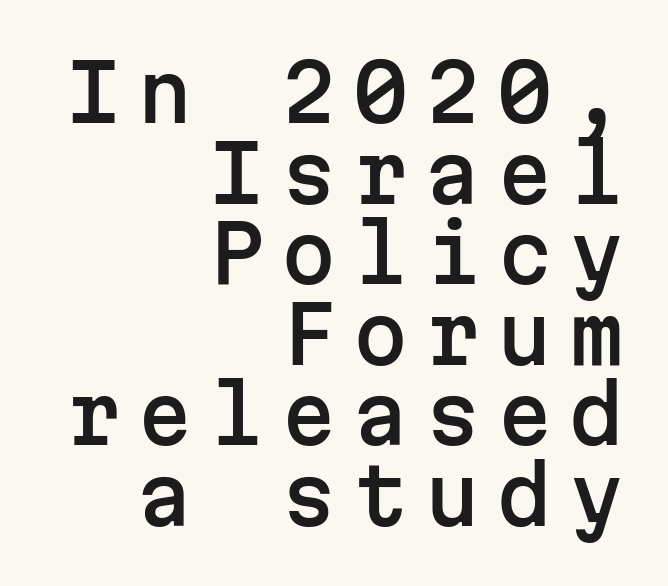
Q: Is the text italic (slanted)? A: No, it is upright.
Q: Is the typeface a serif or a sans-serif typeface? A: Sans-serif.
Q: Is the text underlined? A: No.
Q: How is the paragraph aligned? A: Right-aligned.
Q: Is the spacing between letters normal or unusually wide? A: Unusually wide.
Q: Is the spacing between lines tight, normal or loose? A: Tight.
Q: Width (condensed, normal, or wide)? A: Normal.
Q: Stroke contrast? A: Low.
Q: x-height? A: Medium.
Q: Monospaced? A: Yes.
